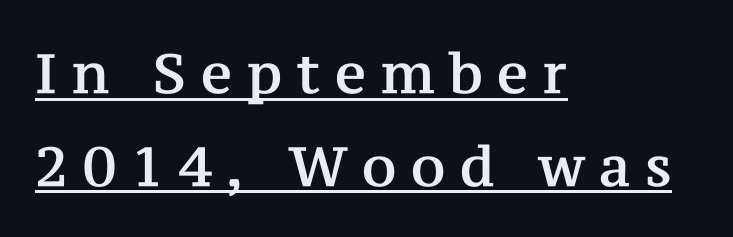
Leading matches the norm, producing a regular column. The passage shown is typed in a proportional face where columns would drift. Observe the wide spacing: letters keep a clear distance from each other. Posture: vertical. A rule runs beneath these lines of type.
